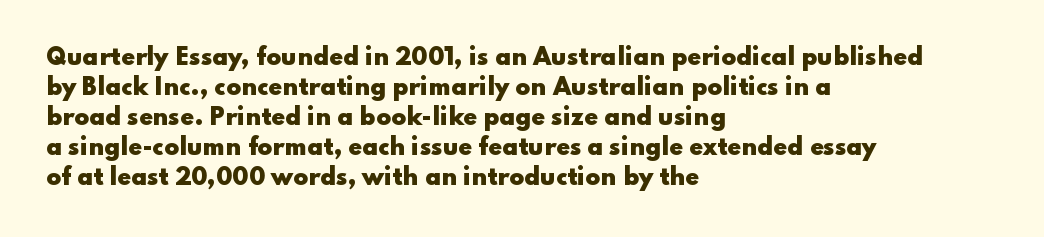
{"italic": "no", "bold": "yes", "underline": "no", "align": "left", "line_spacing": "normal", "line_spacing_ratio": 1.36, "letter_spacing": "normal", "letter_spacing_em": 0.0, "glyph_px": 22}
